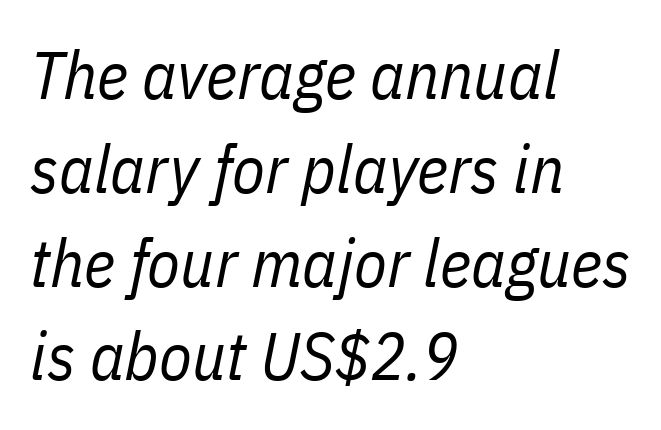
{"italic": "yes", "lean": "right", "slant_degrees": 11, "bold": "no", "weight": "regular", "width": "condensed", "stroke_contrast": "low", "x_height": "medium", "monospaced": "no", "underline": "no", "align": "left", "line_spacing": "normal", "line_spacing_ratio": 1.4, "letter_spacing": "normal", "letter_spacing_em": 0.0, "glyph_px": 67}
